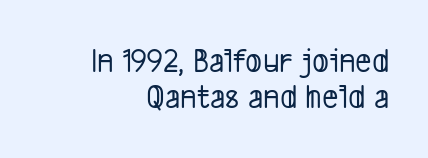
The image shows 35 px condensed sans-serif type; set tight line spacing (1.04x), normal letter spacing, not underlined; low stroke contrast and a medium x-height.
